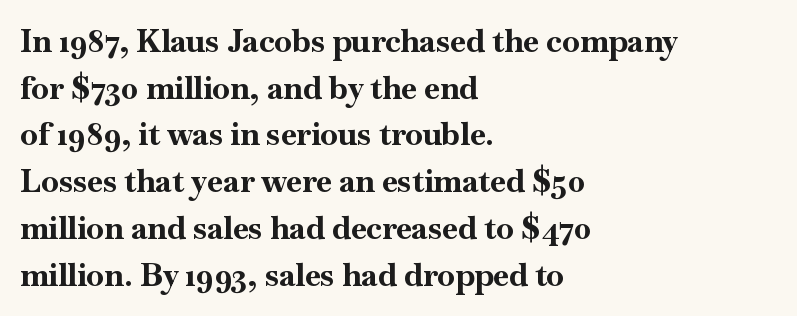
The image shows 32 px bold serif type, upright; set left-aligned, normal line spacing (1.46x), normal letter spacing, not underlined; high stroke contrast and a small x-height.
